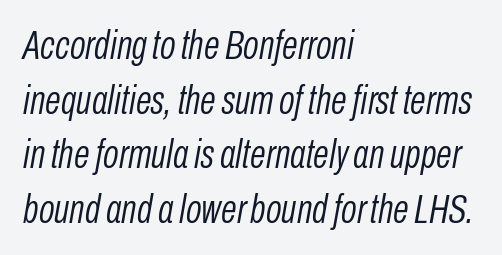
Q: Is the text bold? A: No.
Q: Is the text italic (slanted)? A: Yes, it leans right by about 10 degrees.
Q: Is the text underlined? A: No.
Q: How is the paragraph aligned? A: Left-aligned.
Q: Is the spacing between letters normal or unusually wide? A: Normal.
Q: Is the spacing between lines tight, normal or loose? A: Normal.
Q: Width (condensed, normal, or wide)? A: Condensed.
Q: Stroke contrast? A: Low.
Q: x-height? A: Medium.
Q: Monospaced? A: No.
